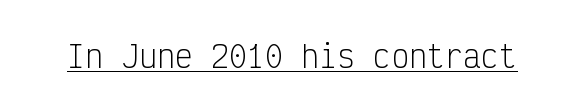
The rendering uses typewriter-style spacing with identical character cells. The words here are underlined. The font is comparable to plain body text, perhaps lighter. This sample uses an upright cut, with every glyph sitting square on the baseline.
